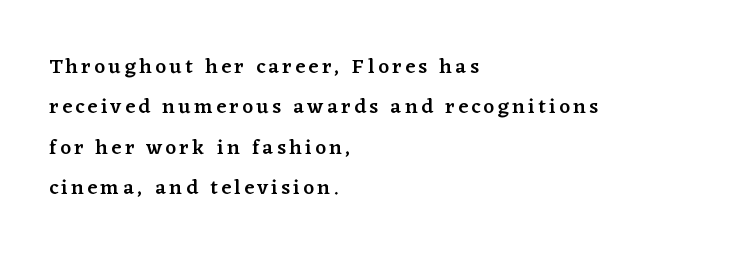
Just letters on the line, the space beneath them empty. Stroke thickness is moderately raised; the sample reads as semibold. Every row of glyphs begins at an identical x-position on the left. Style check: upright. What's the leading like? Stretched, with rows far apart.
